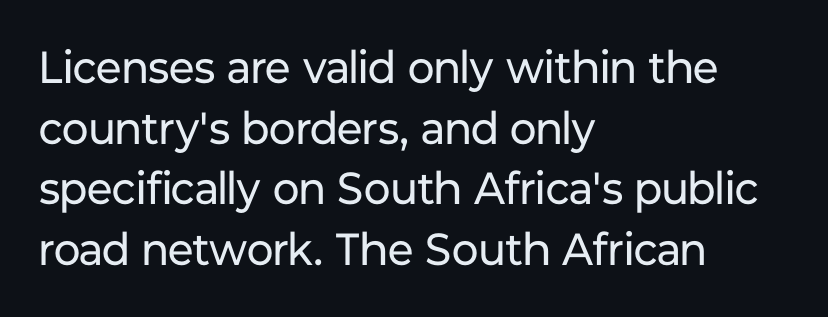
{"serif": "no", "italic": "no", "bold": "no", "weight": "regular", "width": "normal", "stroke_contrast": "low", "x_height": "medium", "monospaced": "no", "underline": "no", "align": "left", "line_spacing": "normal", "line_spacing_ratio": 1.35, "letter_spacing": "normal", "letter_spacing_em": 0.0, "glyph_px": 45}
